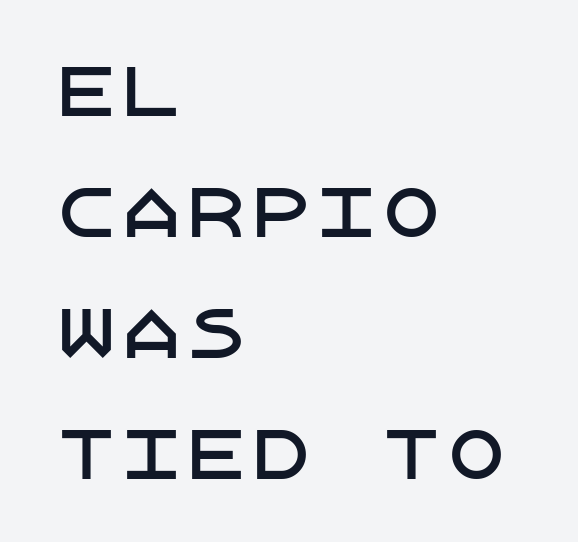
{"serif": "no", "italic": "no", "width": "normal", "stroke_contrast": "low", "x_height": "large", "underline": "no", "align": "left", "line_spacing_ratio": 1.86, "letter_spacing": "normal", "letter_spacing_em": 0.0, "glyph_px": 65}
